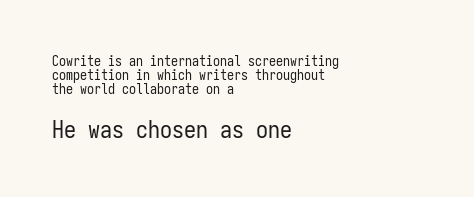
{"italic": "no", "bold": "no", "underline": "no", "align": "left", "line_spacing": "tight", "line_spacing_ratio": 1.01, "letter_spacing": "normal", "letter_spacing_em": 0.0, "larger_block": "second", "size_ratio": 1.71, "glyph_px": 24}
